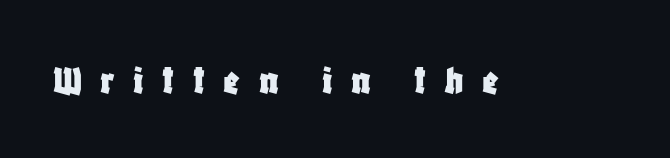
{"serif": "no", "italic": "no", "width": "condensed", "stroke_contrast": "low", "x_height": "large", "monospaced": "no", "underline": "no", "letter_spacing": "wide", "letter_spacing_em": 0.43, "glyph_px": 43}
